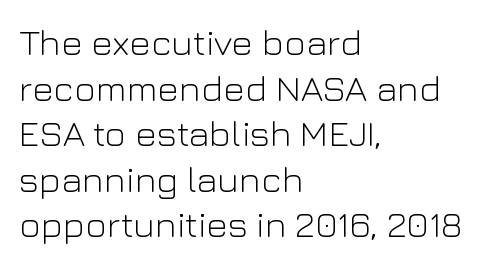
To sum up the face: it is a sans, with no serifs. A typesetter would call this proportional, since set widths differ per character. Caption: standard tracking, unaltered. Does the copy run flush right? No — it runs flush left.
